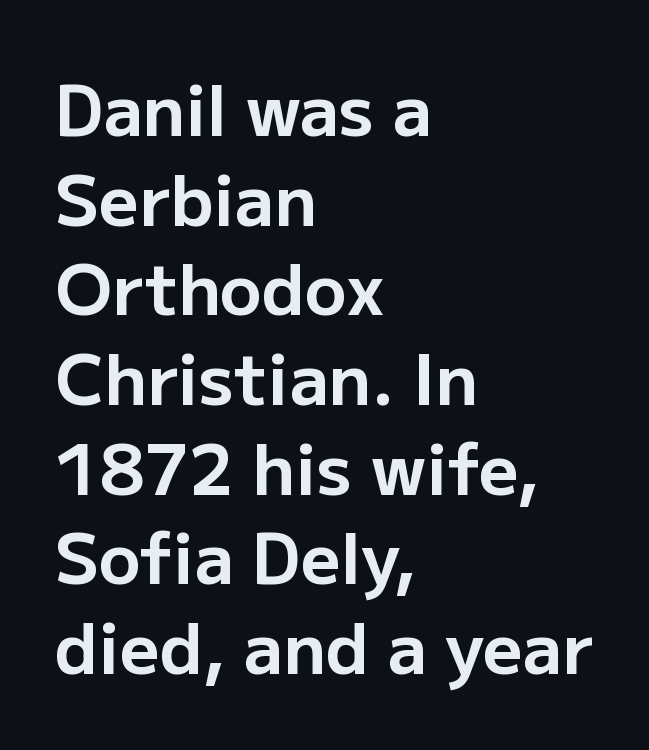
Standard letterfit; no display-style spreading of the glyphs. The font's upright variant was chosen for this text. Lines of text with bare space underneath. Bold? Absolutely — the strokes are thick and heavy. To sum up the face: it is a sans, with no serifs.
